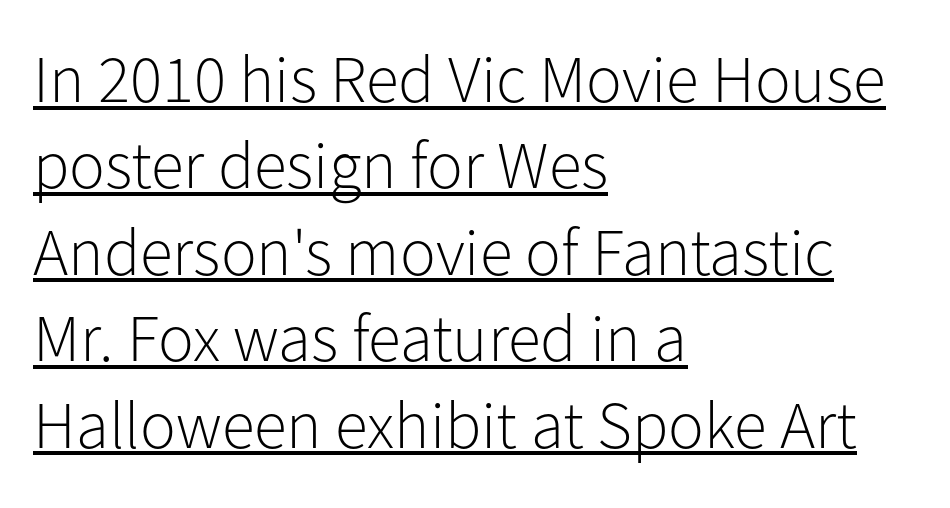
The image shows 67 px light sans-serif type, upright; set left-aligned, normal line spacing (1.29x), normal letter spacing, underlined; low stroke contrast and a medium x-height.
